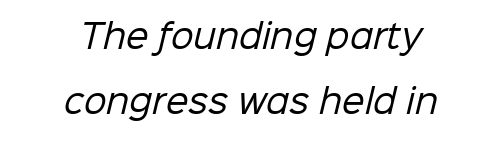
The compositor balanced each line on the midline. The lines are spread far apart with generous leading. The letters advance in unequal steps, a hallmark of proportional type. Type without underlining.
